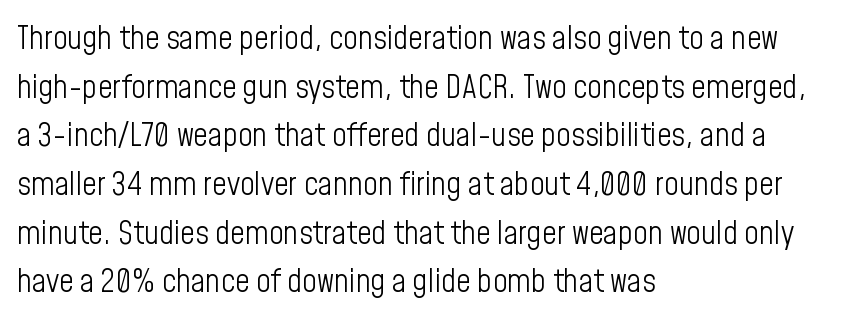
The image shows 32 px light, condensed sans-serif type, upright; set left-aligned, normal line spacing (1.52x), normal letter spacing, not underlined; low stroke contrast and a medium x-height.
